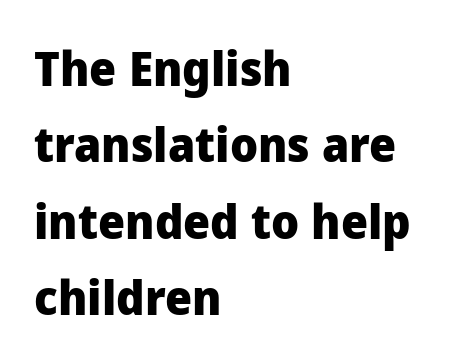
Q: Is the text bold? A: Yes.
Q: Is the text italic (slanted)? A: No, it is upright.
Q: Is the typeface a serif or a sans-serif typeface? A: Sans-serif.
Q: Is the text underlined? A: No.
Q: How is the paragraph aligned? A: Left-aligned.
Q: Is the spacing between letters normal or unusually wide? A: Normal.
Q: Is the spacing between lines tight, normal or loose? A: Normal.
Q: Width (condensed, normal, or wide)? A: Normal.
Q: Stroke contrast? A: Low.
Q: x-height? A: Medium.
Q: Monospaced? A: No.
